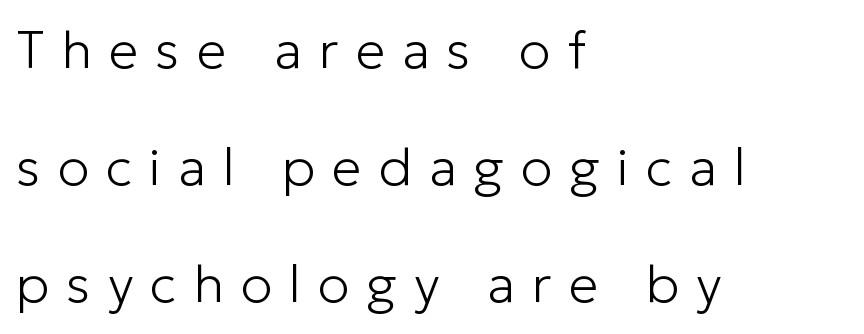
{"serif": "no", "italic": "no", "bold": "no", "weight": "light", "width": "normal", "stroke_contrast": "low", "x_height": "medium", "monospaced": "no", "underline": "no", "align": "left", "line_spacing": "loose", "line_spacing_ratio": 2.21, "letter_spacing": "wide", "letter_spacing_em": 0.32, "glyph_px": 53}
